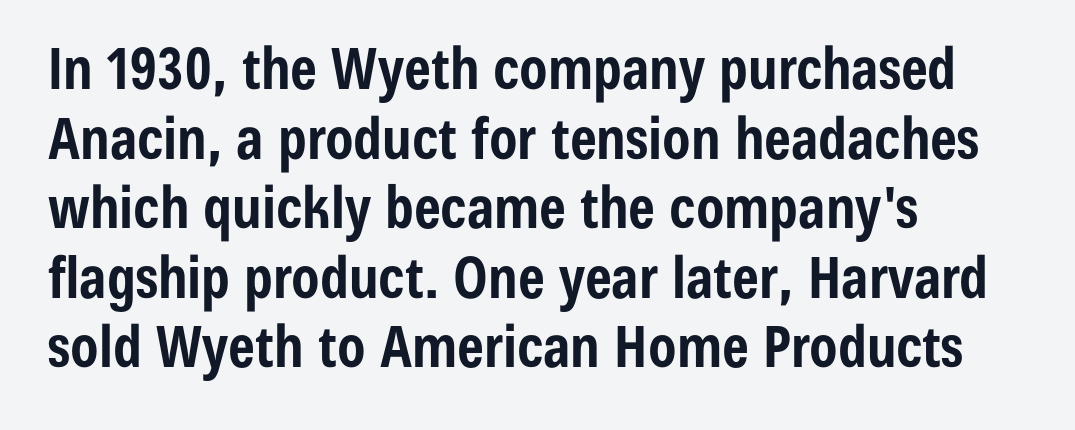
The image shows 57 px bold, condensed sans-serif type, upright; set left-aligned, line spacing 1.22x, normal letter spacing, not underlined; low stroke contrast and a medium x-height.
